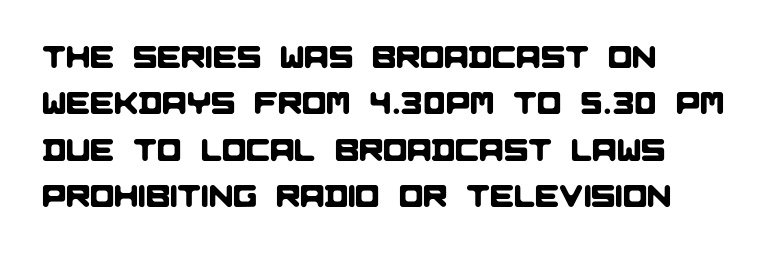
{"serif": "no", "width": "normal", "stroke_contrast": "low", "x_height": "large", "monospaced": "no", "underline": "no", "align": "left", "line_spacing": "normal", "line_spacing_ratio": 1.45, "letter_spacing": "normal", "letter_spacing_em": 0.0, "glyph_px": 32}
